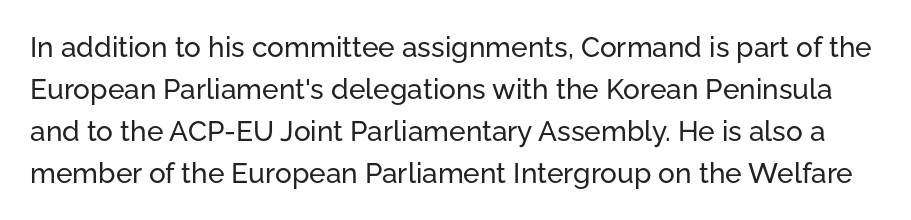
Q: Is the text italic (slanted)? A: No, it is upright.
Q: Is the typeface a serif or a sans-serif typeface? A: Sans-serif.
Q: Is the text underlined? A: No.
Q: Is the spacing between letters normal or unusually wide? A: Normal.
Q: Is the spacing between lines tight, normal or loose? A: Normal.
Q: Width (condensed, normal, or wide)? A: Normal.
Q: Stroke contrast? A: Low.
Q: x-height? A: Medium.
Q: Monospaced? A: No.
